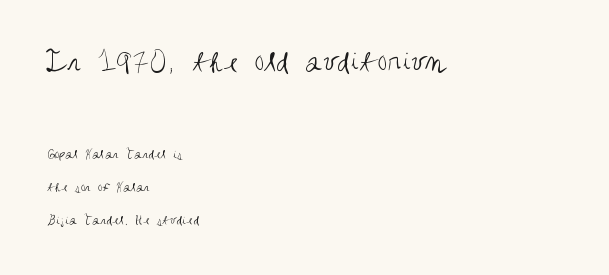
The image shows 32 px regular-weight, condensed sans-serif type; set left-aligned, loose line spacing (2.35x), normal letter spacing, not underlined; the first (top) block is 2.29x larger; medium stroke contrast and a large x-height.
